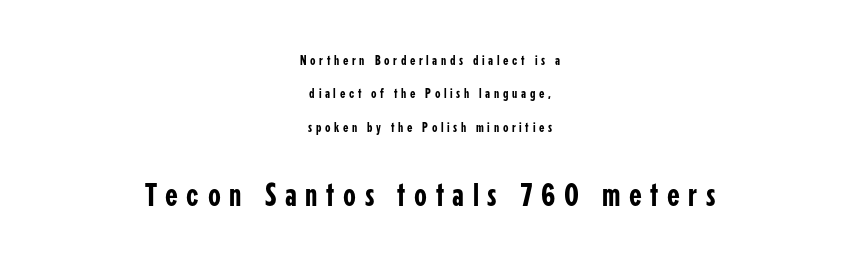
{"serif": "no", "italic": "no", "width": "condensed", "stroke_contrast": "low", "x_height": "medium", "monospaced": "no", "underline": "no", "align": "center", "line_spacing": "loose", "line_spacing_ratio": 2.38, "letter_spacing": "wide", "letter_spacing_em": 0.26, "larger_block": "second", "size_ratio": 2.36, "glyph_px": 33}
